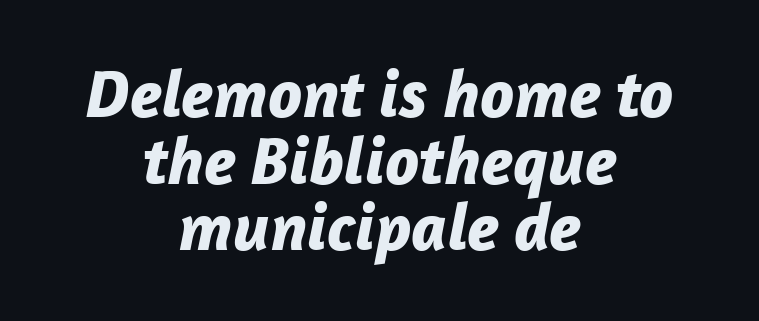
The image shows 68 px bold type, italic (leaning right); set centered, tight line spacing (0.98x), normal letter spacing, not underlined; low stroke contrast and a medium x-height.
